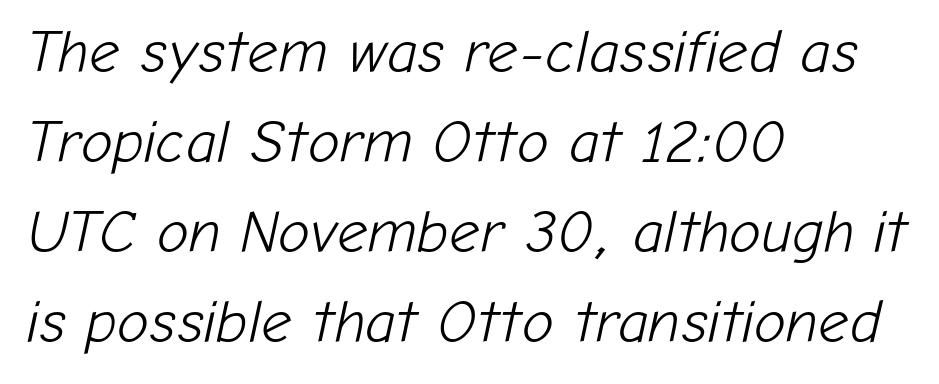
Q: Is the text bold? A: No.
Q: Is the text italic (slanted)? A: Yes, it leans right by about 12 degrees.
Q: Is the text underlined? A: No.
Q: How is the paragraph aligned? A: Left-aligned.
Q: Is the spacing between letters normal or unusually wide? A: Normal.
Q: Is the spacing between lines tight, normal or loose? A: Normal.
Q: Width (condensed, normal, or wide)? A: Normal.
Q: Stroke contrast? A: Low.
Q: x-height? A: Medium.
Q: Monospaced? A: No.
